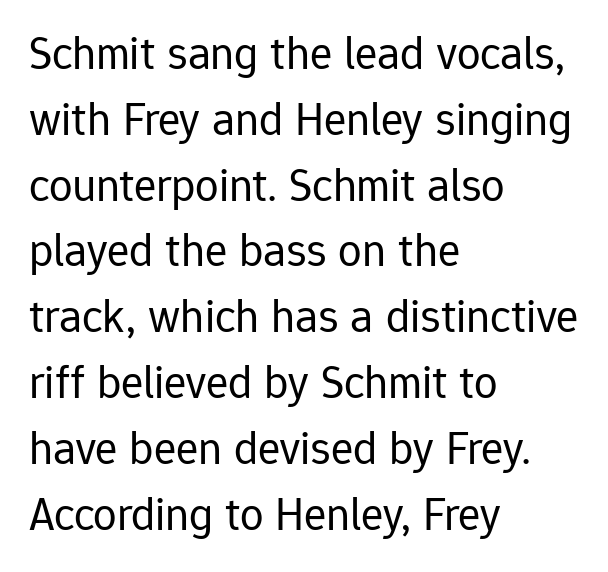
The designer went with a sans here, leaving each stem footless. Characters follow at the spacing the type designer built in. Rows of type keep a routine distance in the vertical direction. A quiet, ordinary-to-light weight characterises the typeface. Italic? Not at all — the glyphs are vertical.
